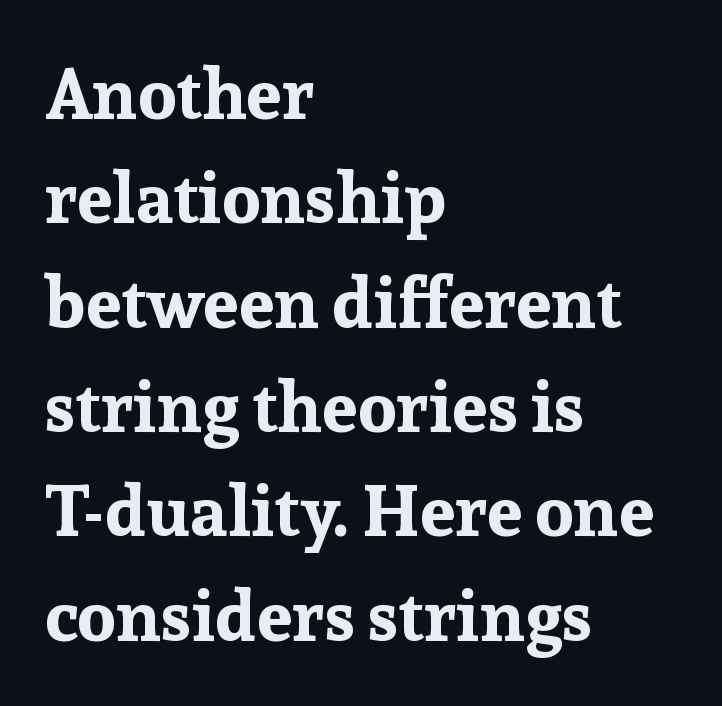
The image shows 71 px bold serif type, upright; set left-aligned, normal line spacing (1.47x), normal letter spacing, not underlined; low stroke contrast and a medium x-height.
